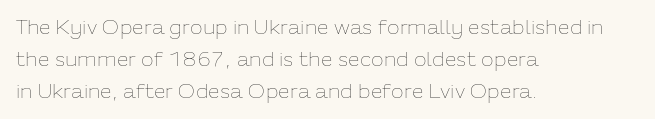
The image shows 21 px text type, upright; set left-aligned, normal line spacing (1.52x), normal letter spacing, not underlined.
